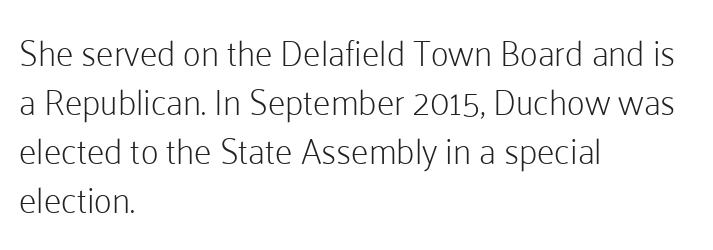
Q: Is the text bold? A: No.
Q: Is the text italic (slanted)? A: No, it is upright.
Q: Is the typeface a serif or a sans-serif typeface? A: Sans-serif.
Q: Is the text underlined? A: No.
Q: How is the paragraph aligned? A: Left-aligned.
Q: Is the spacing between letters normal or unusually wide? A: Normal.
Q: Is the spacing between lines tight, normal or loose? A: Normal.
Q: Width (condensed, normal, or wide)? A: Normal.
Q: Stroke contrast? A: Low.
Q: x-height? A: Medium.
Q: Monospaced? A: No.
